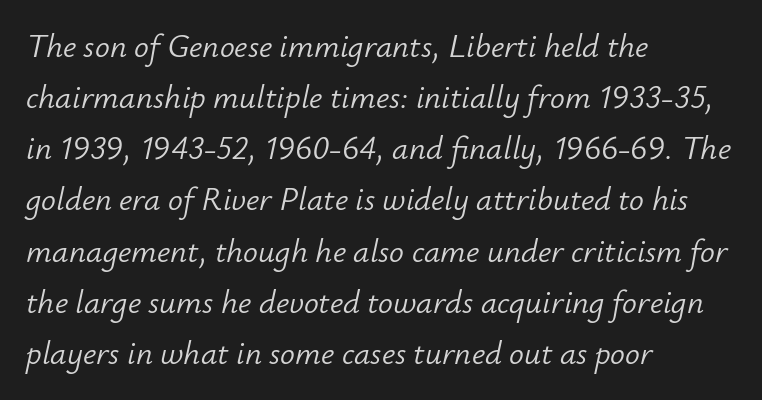
These lines are rendered in a variable-pitch font. The space directly below the letters is spotless. Notice how the stems are inclined rather than vertical — that's the hallmark of italics. The designer left line spacing at the default. Which margin do the lines hug? The left one — the right edge is uneven.
